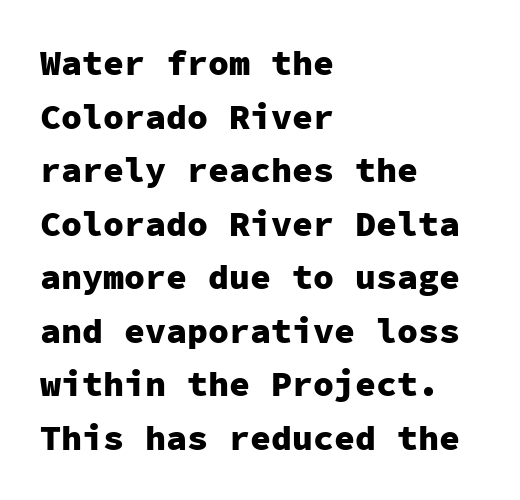
The image shows 35 px heavy sans-serif type, upright, monospaced; set left-aligned, normal line spacing (1.53x), normal letter spacing, not underlined; low stroke contrast and a medium x-height.
